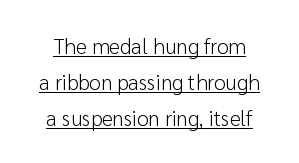
The image shows 21 px text type, upright; set line spacing 1.72x, normal letter spacing, underlined.
